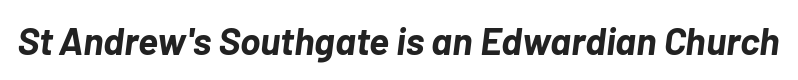
The image shows 38 px bold type, italic (leaning right); set normal letter spacing, not underlined; low stroke contrast and a medium x-height.
